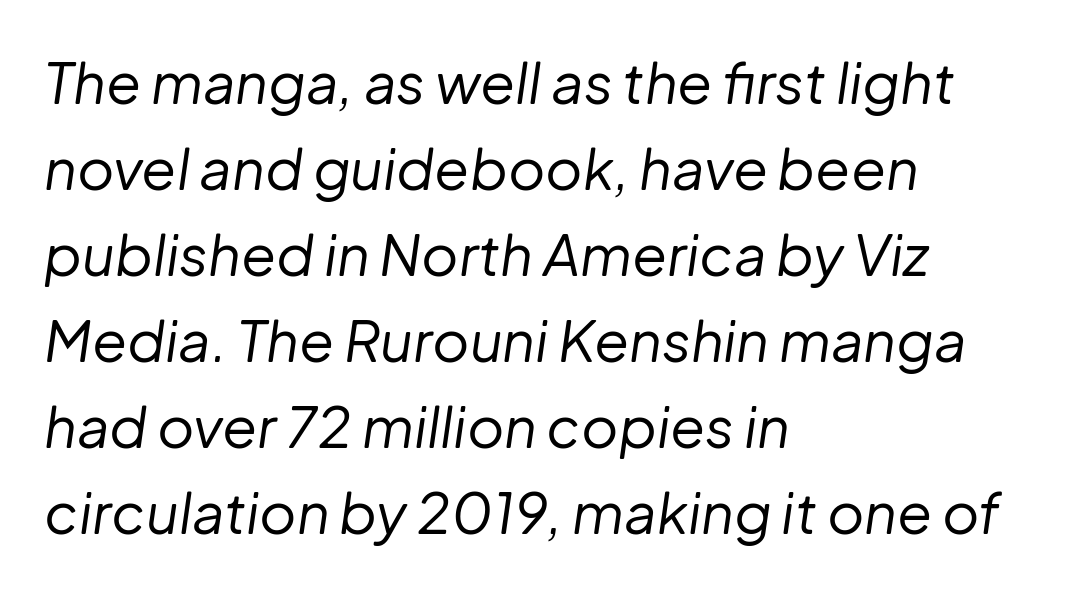
Q: Is the text bold? A: No.
Q: Is the text italic (slanted)? A: Yes, it leans right by about 8 degrees.
Q: Is the text underlined? A: No.
Q: How is the paragraph aligned? A: Left-aligned.
Q: Is the spacing between letters normal or unusually wide? A: Normal.
Q: Is the spacing between lines tight, normal or loose? A: Normal.
Q: Width (condensed, normal, or wide)? A: Normal.
Q: Stroke contrast? A: Low.
Q: x-height? A: Medium.
Q: Monospaced? A: No.
